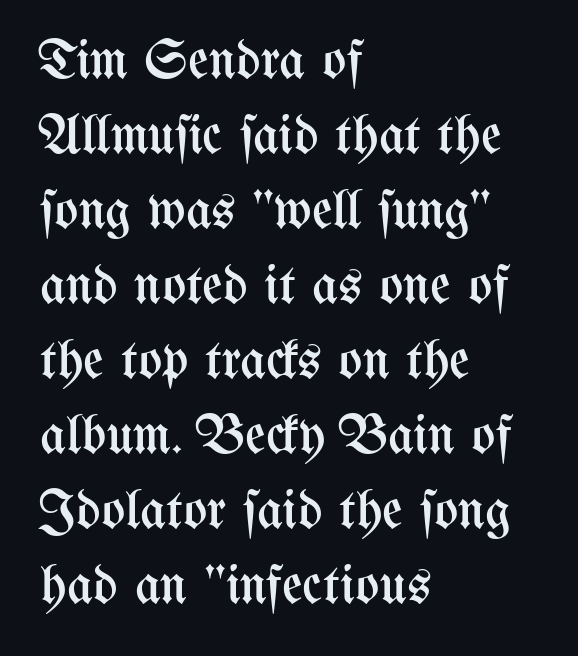
The image shows 56 px regular-weight, condensed type, upright; set left-aligned, normal line spacing (1.34x), normal letter spacing, not underlined; medium stroke contrast and a medium x-height.
